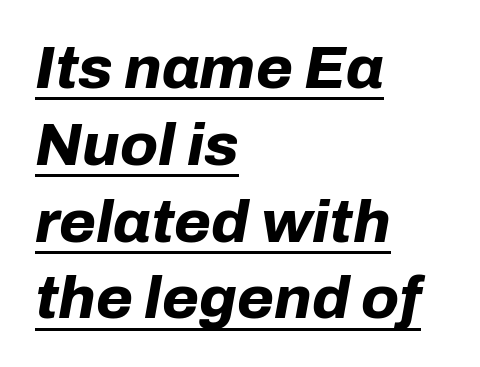
{"italic": "yes", "lean": "right", "slant_degrees": 10, "bold": "yes", "weight": "bold", "width": "normal", "stroke_contrast": "low", "x_height": "medium", "monospaced": "no", "underline": "yes", "align": "left", "line_spacing": "normal", "line_spacing_ratio": 1.28, "letter_spacing": "normal", "letter_spacing_em": 0.0, "glyph_px": 60}
